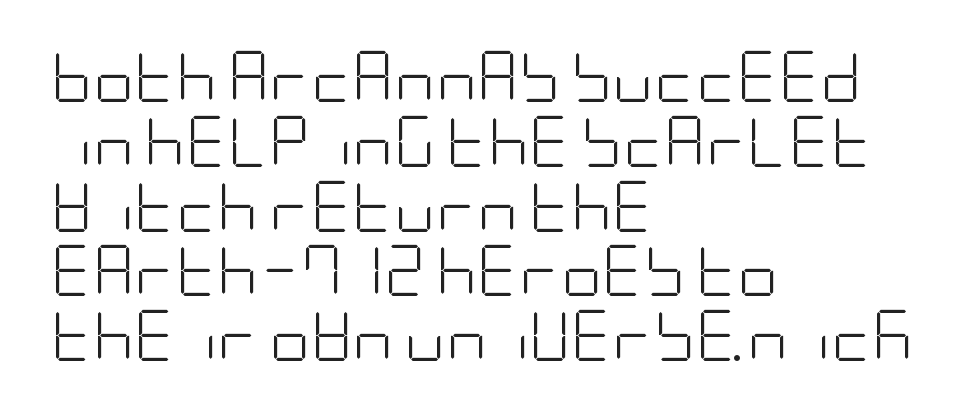
Type style note: lacks serifs. Short and long lines alike share a common starting point at left. This sample keeps an unexceptional amount of space between lines. Default kerning and tracking; the words read as compact shapes.
